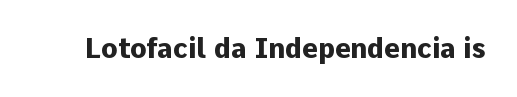
{"italic": "no", "bold": "yes", "underline": "no", "letter_spacing": "normal", "letter_spacing_em": 0.0, "glyph_px": 27}
